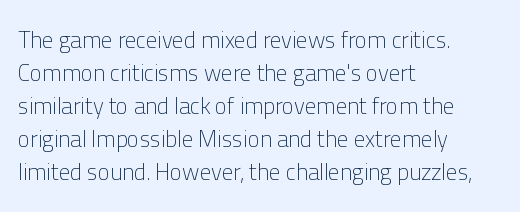
{"italic": "no", "bold": "no", "underline": "no", "align": "left", "line_spacing": "normal", "line_spacing_ratio": 1.43, "letter_spacing": "normal", "letter_spacing_em": 0.0, "glyph_px": 23}
